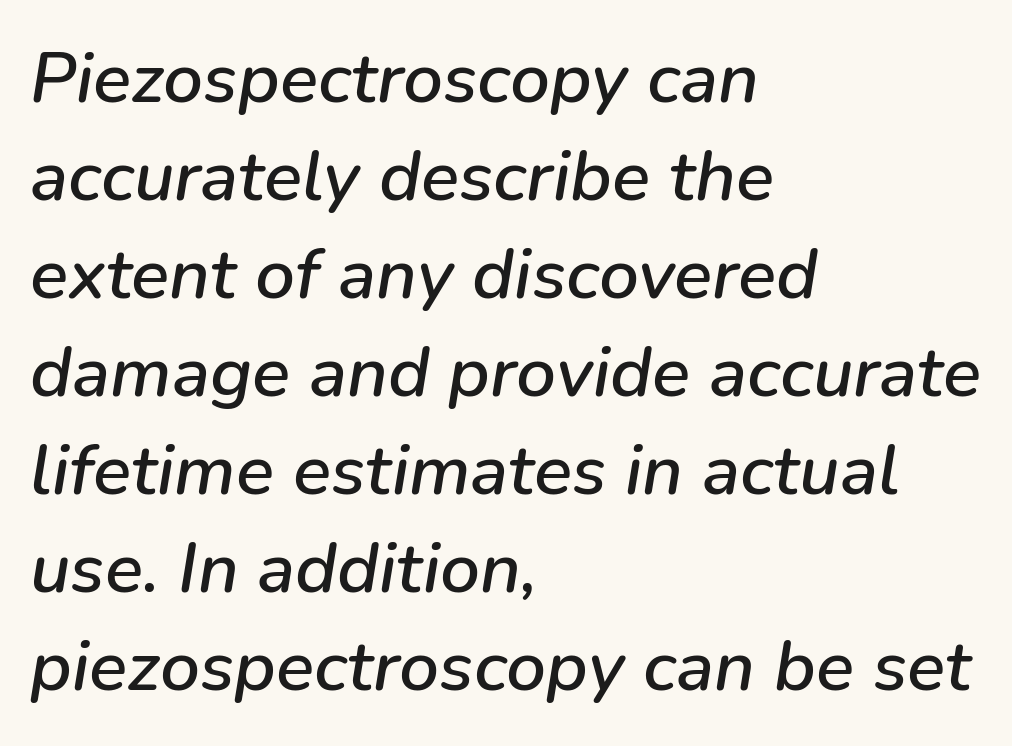
{"italic": "yes", "lean": "right", "slant_degrees": 9, "width": "normal", "stroke_contrast": "low", "x_height": "medium", "monospaced": "no", "underline": "no", "align": "left", "line_spacing": "normal", "line_spacing_ratio": 1.38, "letter_spacing": "normal", "letter_spacing_em": 0.0, "glyph_px": 71}
